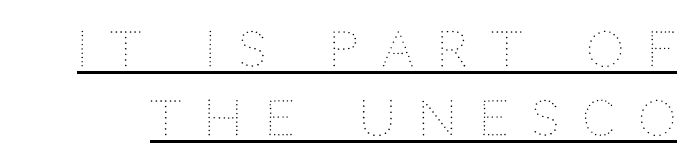
Q: Is the text bold? A: No.
Q: Is the text italic (slanted)? A: No, it is upright.
Q: Is the text underlined? A: Yes.
Q: Is the spacing between letters normal or unusually wide? A: Unusually wide.
Q: Is the spacing between lines tight, normal or loose? A: Normal.
Q: Width (condensed, normal, or wide)? A: Normal.
Q: Stroke contrast? A: Medium.
Q: x-height? A: Large.
Q: Monospaced? A: No.
